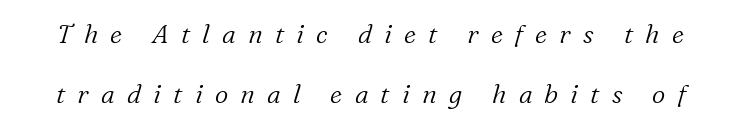
Q: Is the text bold? A: No.
Q: Is the text italic (slanted)? A: Yes, it leans right by about 16 degrees.
Q: Is the text underlined? A: No.
Q: Is the spacing between letters normal or unusually wide? A: Unusually wide.
Q: Is the spacing between lines tight, normal or loose? A: Loose.
